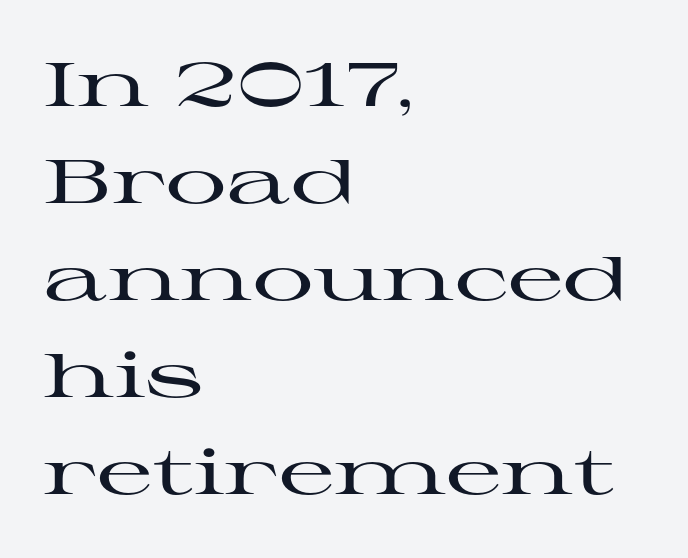
Q: Is the text italic (slanted)? A: No, it is upright.
Q: Is the typeface a serif or a sans-serif typeface? A: Serif.
Q: Is the text underlined? A: No.
Q: How is the paragraph aligned? A: Left-aligned.
Q: Is the spacing between letters normal or unusually wide? A: Normal.
Q: Is the spacing between lines tight, normal or loose? A: Normal.
Q: Width (condensed, normal, or wide)? A: Wide.
Q: Stroke contrast? A: High.
Q: x-height? A: Medium.
Q: Monospaced? A: No.
